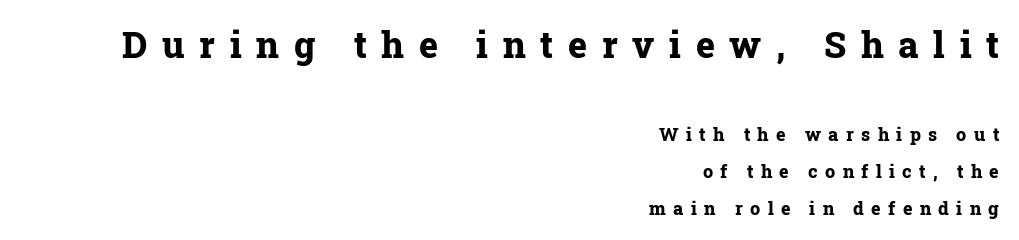
{"serif": "yes", "italic": "no", "bold": "yes", "weight": "bold", "width": "normal", "stroke_contrast": "low", "x_height": "medium", "monospaced": "no", "underline": "no", "align": "right", "line_spacing": "loose", "line_spacing_ratio": 2.04, "letter_spacing": "wide", "letter_spacing_em": 0.41, "larger_block": "first", "size_ratio": 2.0, "glyph_px": 36}
